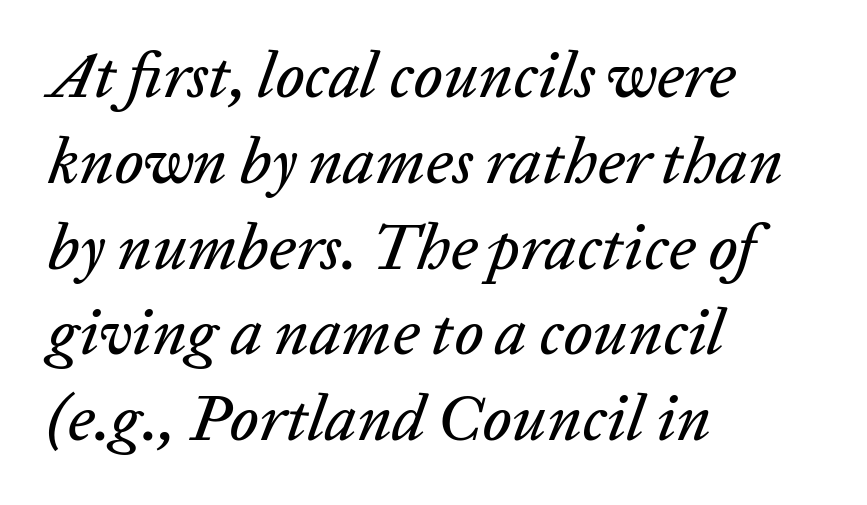
Q: Is the text italic (slanted)? A: Yes, it leans right by about 20 degrees.
Q: Is the text underlined? A: No.
Q: How is the paragraph aligned? A: Left-aligned.
Q: Is the spacing between letters normal or unusually wide? A: Normal.
Q: Is the spacing between lines tight, normal or loose? A: Normal.
Q: Width (condensed, normal, or wide)? A: Normal.
Q: Stroke contrast? A: Low.
Q: x-height? A: Medium.
Q: Monospaced? A: No.
